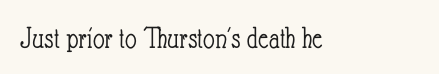
Q: Is the text bold? A: No.
Q: Is the text italic (slanted)? A: No, it is upright.
Q: Is the text underlined? A: No.
Q: Is the spacing between letters normal or unusually wide? A: Normal.
Q: Width (condensed, normal, or wide)? A: Condensed.
Q: Stroke contrast? A: Low.
Q: x-height? A: Small.
Q: Monospaced? A: No.
